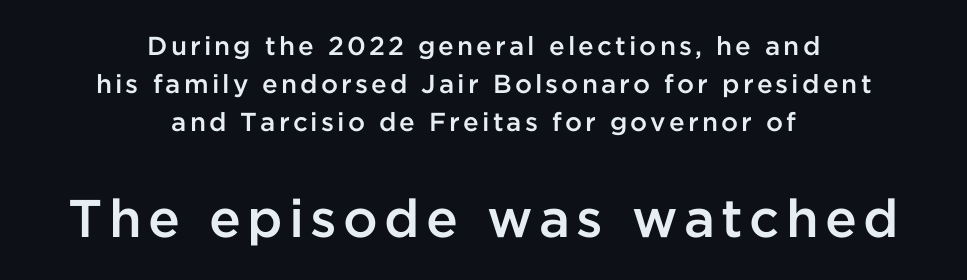
Compared with typical paragraphs, the rows here are spaced about the same. Descender tails drop into unmarked territory. Semibold letterforms, between regular and bold. Observe the absence of serifs on each vertical stroke in this sample.
